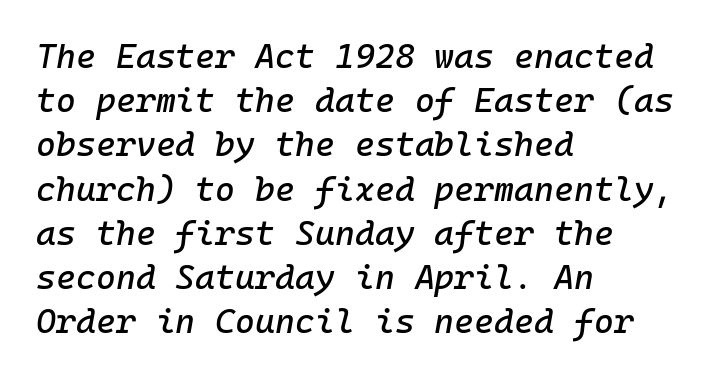
{"italic": "yes", "lean": "right", "slant_degrees": 10, "width": "normal", "stroke_contrast": "low", "x_height": "medium", "monospaced": "yes", "underline": "no", "align": "left", "line_spacing": "normal", "line_spacing_ratio": 1.3, "letter_spacing": "normal", "letter_spacing_em": 0.0, "glyph_px": 34}
